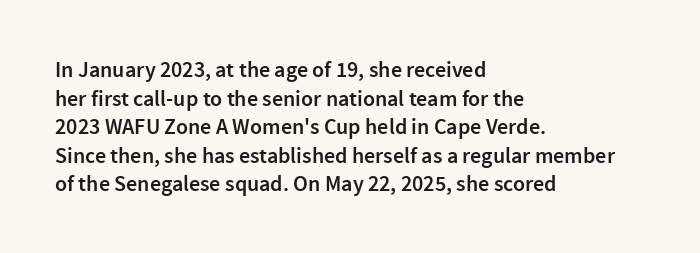
Q: Is the text bold? A: Semi-bold.
Q: Is the text italic (slanted)? A: No, it is upright.
Q: Is the text underlined? A: No.
Q: How is the paragraph aligned? A: Left-aligned.
Q: Is the spacing between letters normal or unusually wide? A: Normal.
Q: Is the spacing between lines tight, normal or loose? A: Normal.
